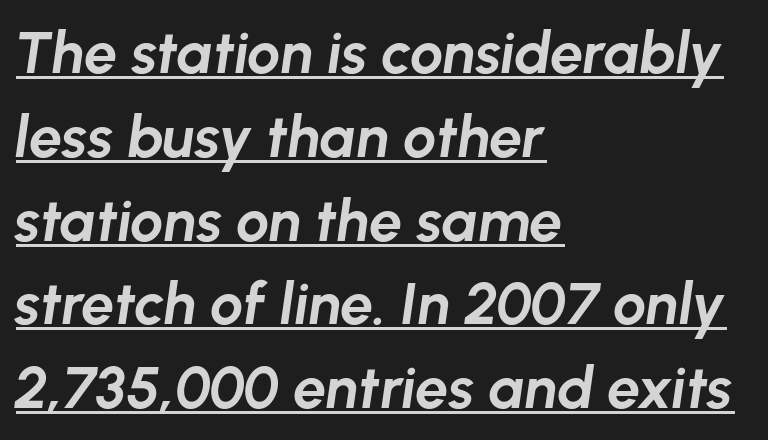
Casual observation: everything's shoved over to the left. The passage shown has conventional tracking throughout. Looking at the ascenders, they clearly lean. This block has exactly the height ordinary leading produces.
